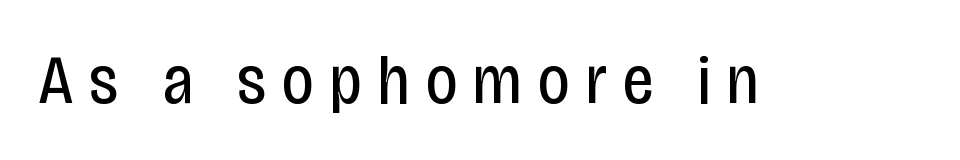
Bare-footed words on every line. Rendered with straight, roman letterforms. Nothing sits at the stroke ends, so this counts as sans-serif. The tracking reads as deliberately expanded to a designer's eye. Caption: face not bold, strokes unweighted.
